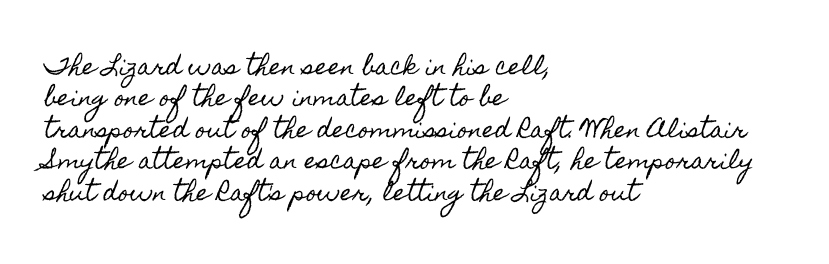
Quick note: underline off. Interline gaps are of average width in this sample. How are the letters spaced? Ordinarily, with no added tracking. The lines are quadded left.
